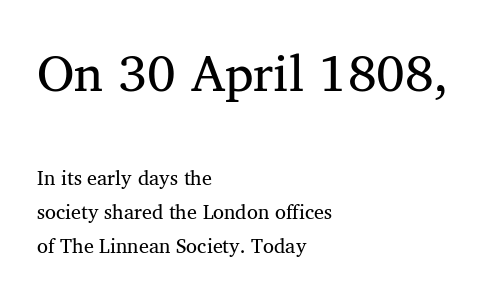
Q: Is the text bold? A: No.
Q: Is the text italic (slanted)? A: No, it is upright.
Q: Is the typeface a serif or a sans-serif typeface? A: Serif.
Q: Is the text underlined? A: No.
Q: How is the paragraph aligned? A: Left-aligned.
Q: Is the spacing between letters normal or unusually wide? A: Normal.
Q: Is the spacing between lines tight, normal or loose? A: Normal.
Q: Which block of text is set in a larger size, the first (top) or the second (bottom)? A: The first (top) one.
Q: Width (condensed, normal, or wide)? A: Normal.
Q: Stroke contrast? A: Medium.
Q: x-height? A: Medium.
Q: Monospaced? A: No.
